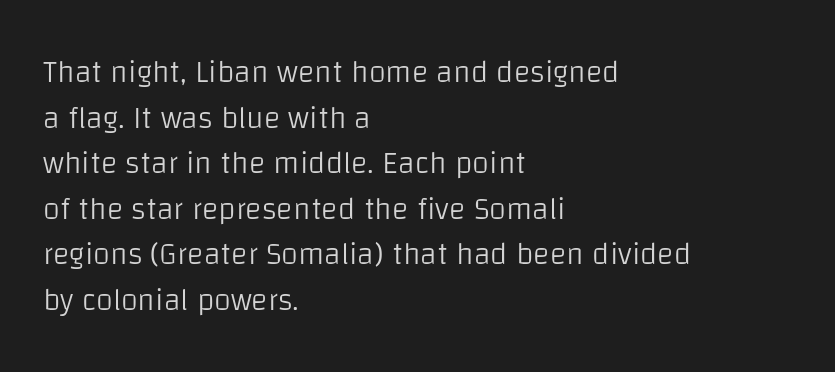
The image shows 31 px light sans-serif type, upright; set left-aligned, normal line spacing (1.47x), normal letter spacing, not underlined; low stroke contrast and a large x-height.
